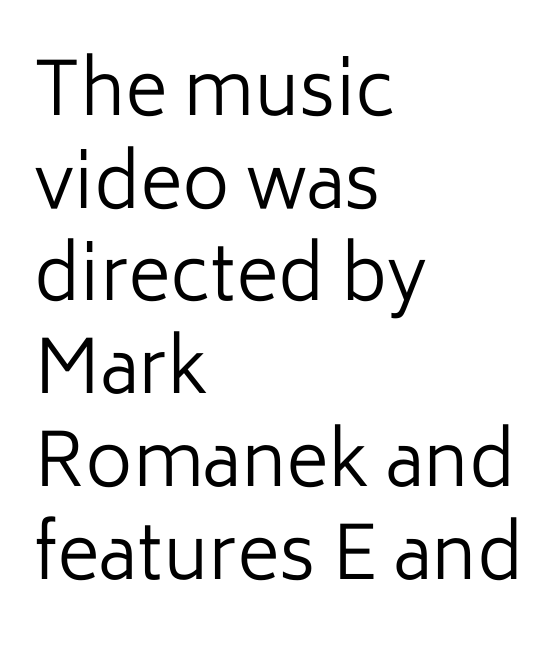
The image shows 73 px regular-weight sans-serif type, upright; set left-aligned, normal line spacing (1.27x), normal letter spacing, not underlined; low stroke contrast and a medium x-height.
